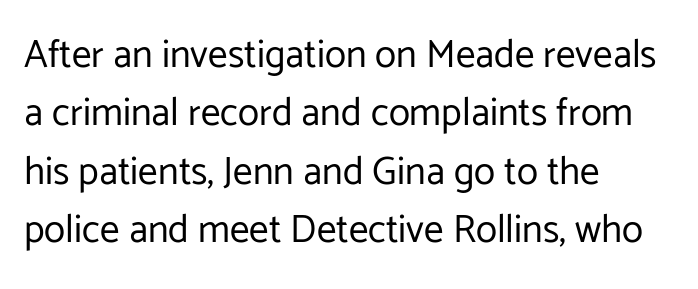
Q: Is the text bold? A: No.
Q: Is the text italic (slanted)? A: No, it is upright.
Q: Is the typeface a serif or a sans-serif typeface? A: Sans-serif.
Q: Is the text underlined? A: No.
Q: How is the paragraph aligned? A: Left-aligned.
Q: Is the spacing between letters normal or unusually wide? A: Normal.
Q: Is the spacing between lines tight, normal or loose? A: Normal.
Q: Width (condensed, normal, or wide)? A: Normal.
Q: Stroke contrast? A: Low.
Q: x-height? A: Medium.
Q: Monospaced? A: No.
